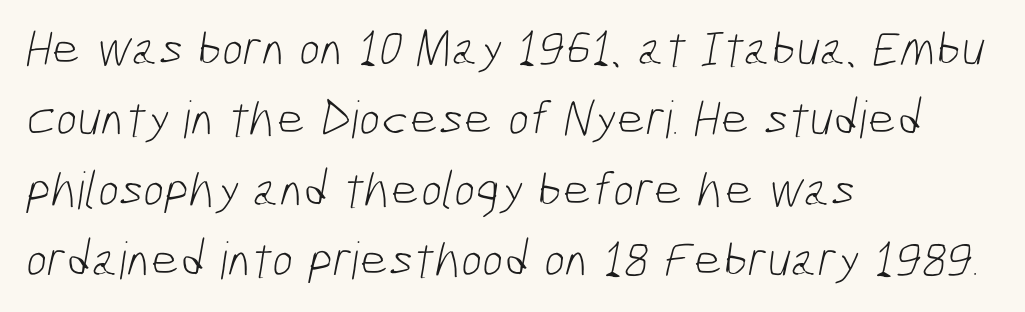
{"serif": "no", "bold": "no", "weight": "light", "width": "condensed", "stroke_contrast": "low", "x_height": "medium", "monospaced": "no", "underline": "no", "align": "left", "line_spacing": "normal", "line_spacing_ratio": 1.38, "letter_spacing": "normal", "letter_spacing_em": 0.0, "glyph_px": 51}
